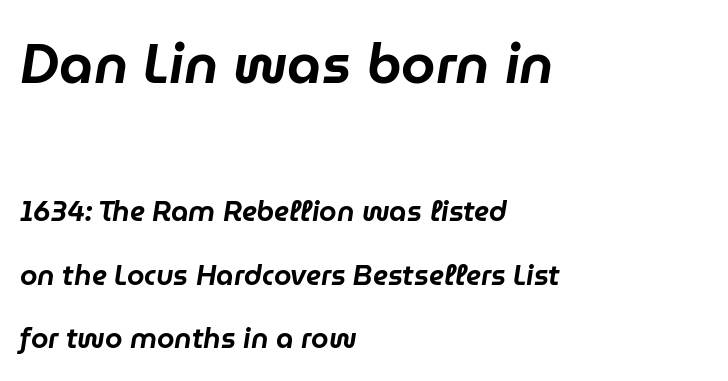
Clear beneath every line of the passage. The first block has been scaled up relative to the second. There's an unmistakable incline to the writing here. Rows of type keep a wide berth in the vertical direction. Horizontal alignment here is leftward, the default for most running prose. The passage shown is typed in a proportional face where columns would drift.
